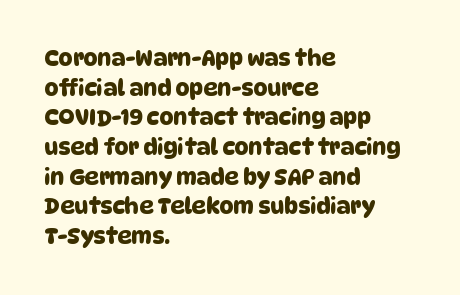
There is no visible air inserted between adjacent glyphs. Each line starts at the same left margin while the right side varies. The gap between lines stays unmarked. Vertical spacing — default.
